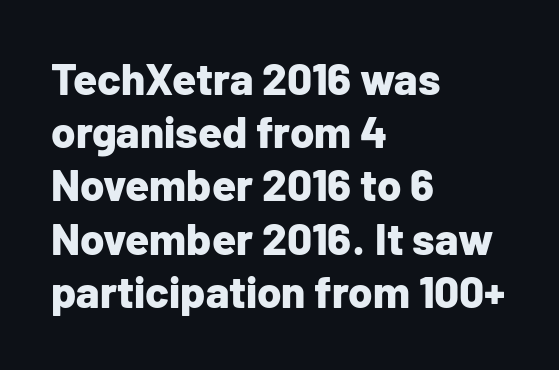
Q: Is the text bold? A: Yes.
Q: Is the text italic (slanted)? A: No, it is upright.
Q: Is the typeface a serif or a sans-serif typeface? A: Sans-serif.
Q: Is the text underlined? A: No.
Q: How is the paragraph aligned? A: Left-aligned.
Q: Is the spacing between letters normal or unusually wide? A: Normal.
Q: Width (condensed, normal, or wide)? A: Normal.
Q: Stroke contrast? A: Low.
Q: x-height? A: Medium.
Q: Monospaced? A: No.
